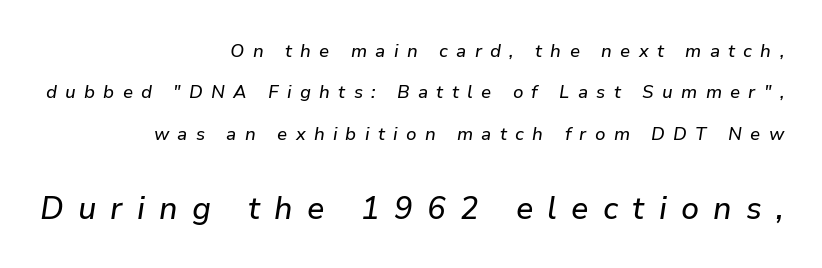
The image shows 31 px text type, italic (leaning right); set right-aligned, loose line spacing (2.3x), unusually wide letter spacing (+0.46 em), not underlined; the second (bottom) block is 1.72x larger; low stroke contrast and a medium x-height.
